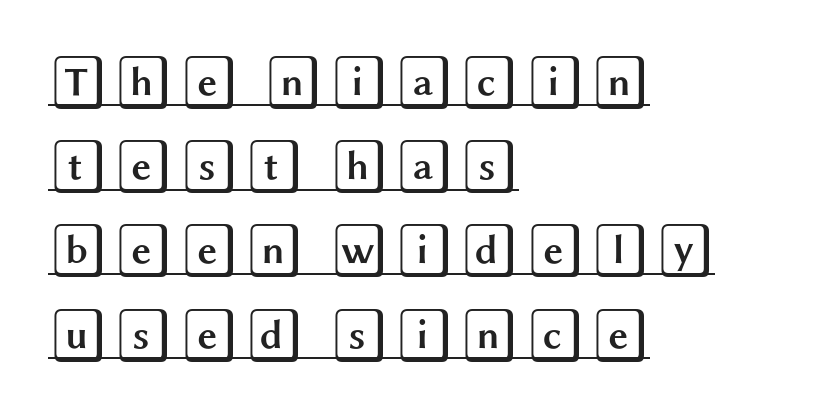
Q: Is the text italic (slanted)? A: No, it is upright.
Q: Is the text underlined? A: Yes.
Q: How is the paragraph aligned? A: Left-aligned.
Q: Is the spacing between lines tight, normal or loose? A: Normal.
Q: Width (condensed, normal, or wide)? A: Wide.
Q: x-height? A: Large.
